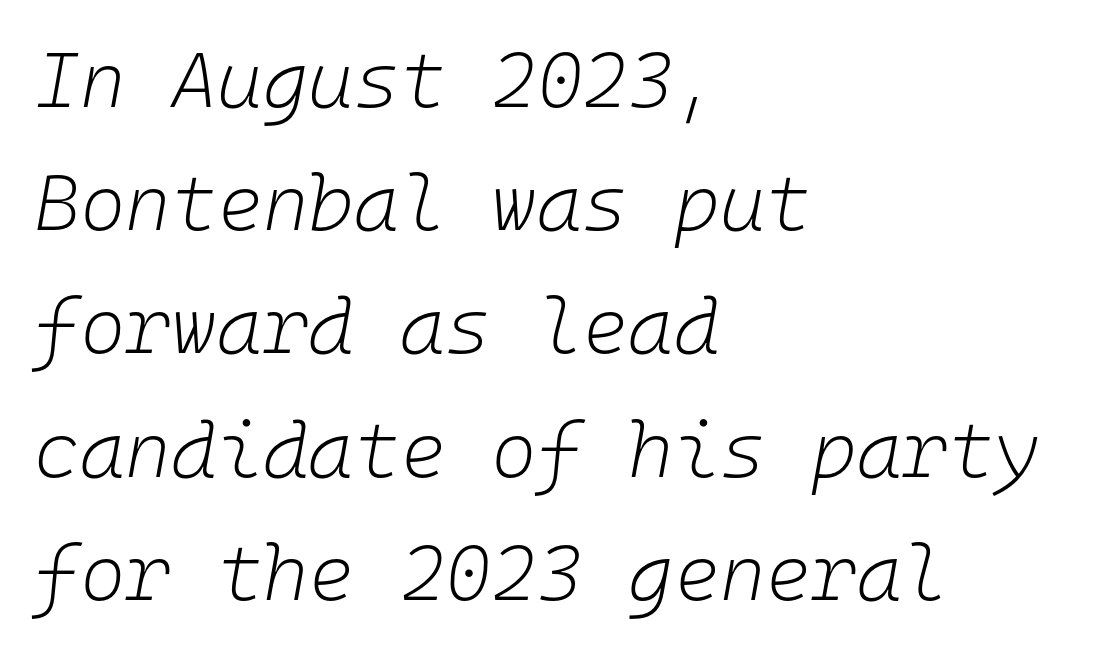
Q: Is the text bold? A: No.
Q: Is the text italic (slanted)? A: Yes, it leans right by about 10 degrees.
Q: Is the text underlined? A: No.
Q: How is the paragraph aligned? A: Left-aligned.
Q: Is the spacing between letters normal or unusually wide? A: Normal.
Q: Is the spacing between lines tight, normal or loose? A: Normal.
Q: Width (condensed, normal, or wide)? A: Normal.
Q: Stroke contrast? A: Low.
Q: x-height? A: Medium.
Q: Monospaced? A: Yes.
